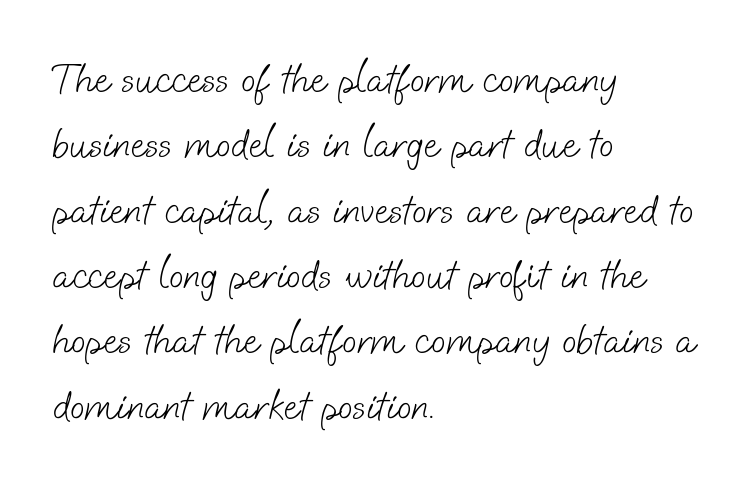
Q: Is the text bold? A: No.
Q: Is the typeface a serif or a sans-serif typeface? A: Sans-serif.
Q: Is the text underlined? A: No.
Q: How is the paragraph aligned? A: Left-aligned.
Q: Is the spacing between letters normal or unusually wide? A: Normal.
Q: Is the spacing between lines tight, normal or loose? A: Normal.
Q: Width (condensed, normal, or wide)? A: Normal.
Q: Stroke contrast? A: Low.
Q: x-height? A: Small.
Q: Monospaced? A: No.
